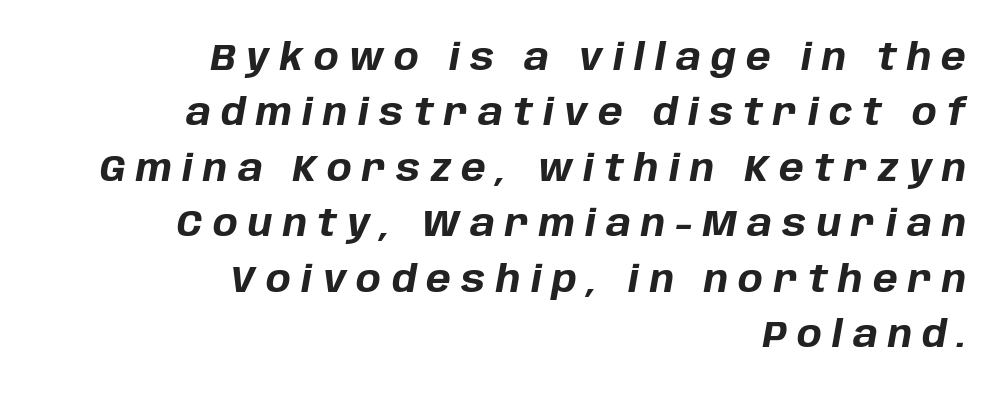
Normally led — the rows are evenly, conventionally spaced. Observe the lean: these are italic letterforms. One-word summary of the alignment: right. Spacing verdict: proportional, widths tailored to each character. Does the weight exceed regular? Yes, all the way to bold.
